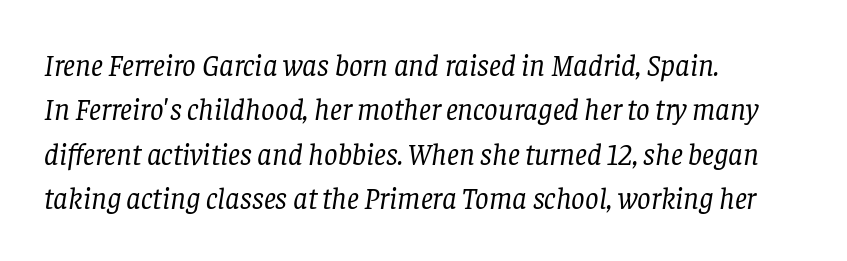
Visually the block forms a straight wall on the left and a jagged coastline on the right. Type style note: has serifs. Tracking value appears to be zero — textbook default spacing. No chunkiness to these letters — they're not bold. The rows are spaced the way most documents space them. Spacing verdict: proportional, widths tailored to each character.
